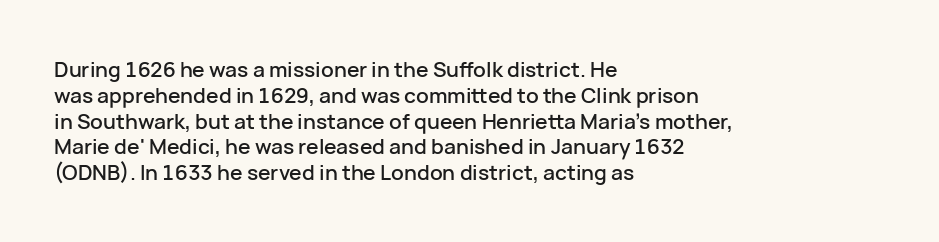
The image shows 21 px text type, upright; set left-aligned, line spacing 1.23x, normal letter spacing, not underlined.
